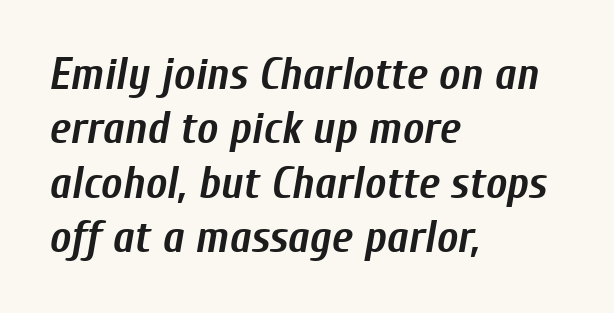
The image shows 45 px semibold, condensed type, italic (leaning right); set left-aligned, line spacing 1.21x, normal letter spacing, not underlined; low stroke contrast and a medium x-height.
